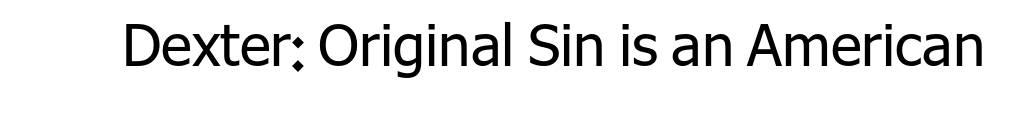
{"serif": "no", "italic": "no", "bold": "no", "weight": "regular", "width": "normal", "stroke_contrast": "low", "x_height": "medium", "monospaced": "no", "underline": "no", "letter_spacing": "normal", "letter_spacing_em": 0.0, "glyph_px": 58}
